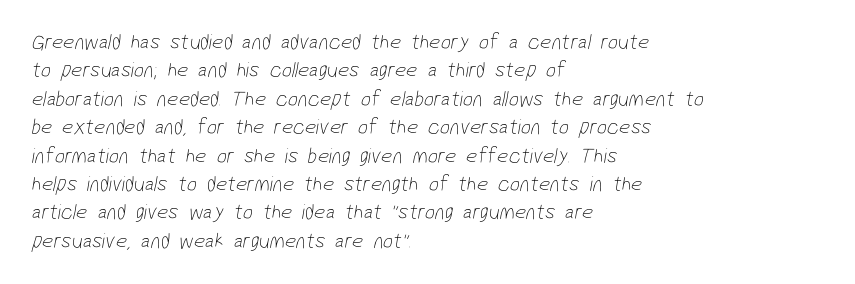
Students, note that the glyphs here touch the page at normal intervals. Leading: standard. The foot of each line stays bare and open. The typesetter chose a ragged-right arrangement here.
